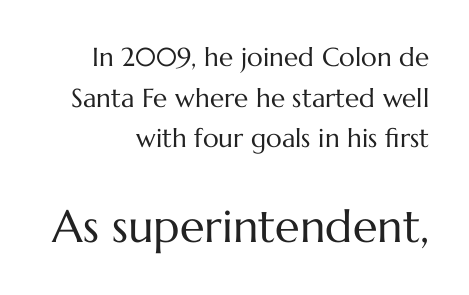
{"italic": "no", "bold": "no", "weight": "regular", "width": "normal", "stroke_contrast": "medium", "x_height": "medium", "monospaced": "no", "underline": "no", "align": "right", "line_spacing": "normal", "line_spacing_ratio": 1.56, "letter_spacing": "normal", "letter_spacing_em": 0.0, "larger_block": "second", "size_ratio": 1.73, "glyph_px": 45}
